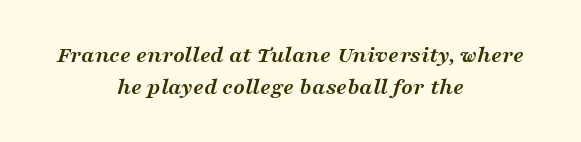
Notice how the passage keeps no hard edge, just a central spine. The baseline area is clear. Inter-character spacing is left at the font's built-in metrics. Bold? Absolutely — the strokes are thick and heavy. Posture: slanted.
